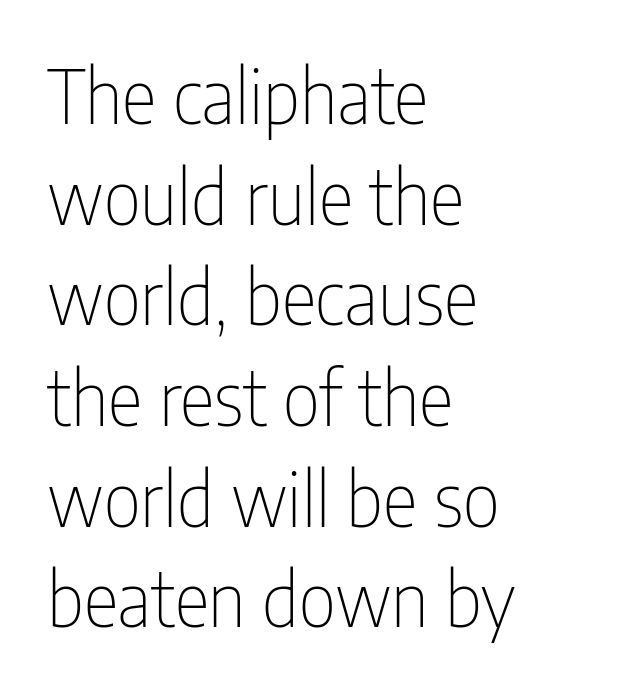
The image shows 74 px thin, condensed sans-serif type, upright; set left-aligned, normal line spacing (1.36x), normal letter spacing, not underlined; low stroke contrast and a medium x-height.
